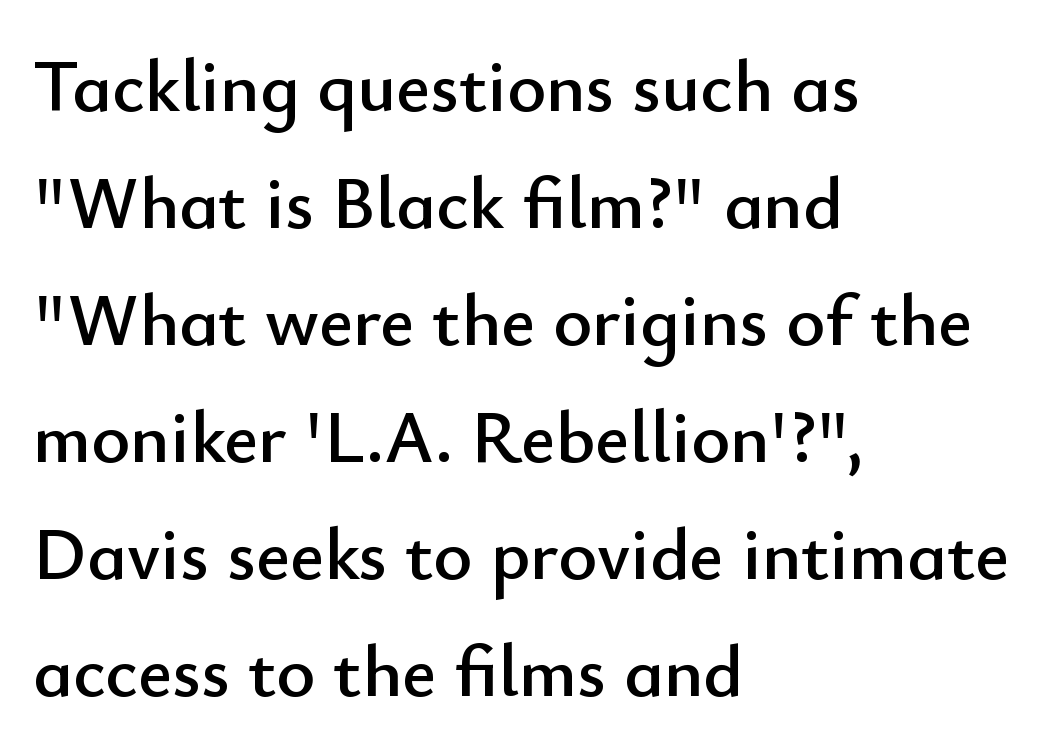
Q: Is the text italic (slanted)? A: No, it is upright.
Q: Is the typeface a serif or a sans-serif typeface? A: Sans-serif.
Q: Is the text underlined? A: No.
Q: How is the paragraph aligned? A: Left-aligned.
Q: Is the spacing between letters normal or unusually wide? A: Normal.
Q: Is the spacing between lines tight, normal or loose? A: Normal.
Q: Width (condensed, normal, or wide)? A: Normal.
Q: Stroke contrast? A: Low.
Q: x-height? A: Small.
Q: Monospaced? A: No.
